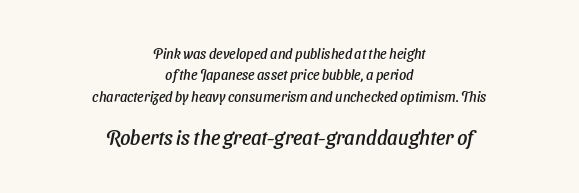
{"underline": "no", "align": "center", "line_spacing": "normal", "line_spacing_ratio": 1.52, "letter_spacing": "normal", "letter_spacing_em": 0.0, "larger_block": "second", "size_ratio": 1.43, "glyph_px": 20}
